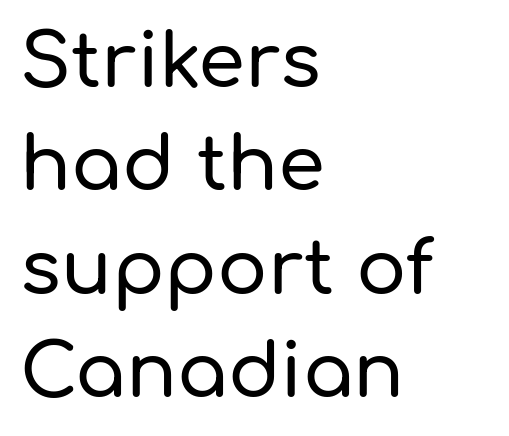
Q: Is the text italic (slanted)? A: No, it is upright.
Q: Is the typeface a serif or a sans-serif typeface? A: Sans-serif.
Q: Is the text underlined? A: No.
Q: How is the paragraph aligned? A: Left-aligned.
Q: Is the spacing between letters normal or unusually wide? A: Normal.
Q: Is the spacing between lines tight, normal or loose? A: Normal.
Q: Width (condensed, normal, or wide)? A: Normal.
Q: Stroke contrast? A: Low.
Q: x-height? A: Medium.
Q: Monospaced? A: No.
